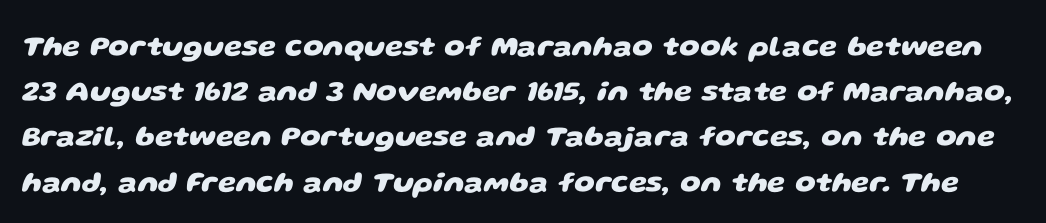
The image shows 29 px heavy, wide sans-serif type; set normal line spacing (1.56x), normal letter spacing, not underlined; low stroke contrast and a large x-height.
